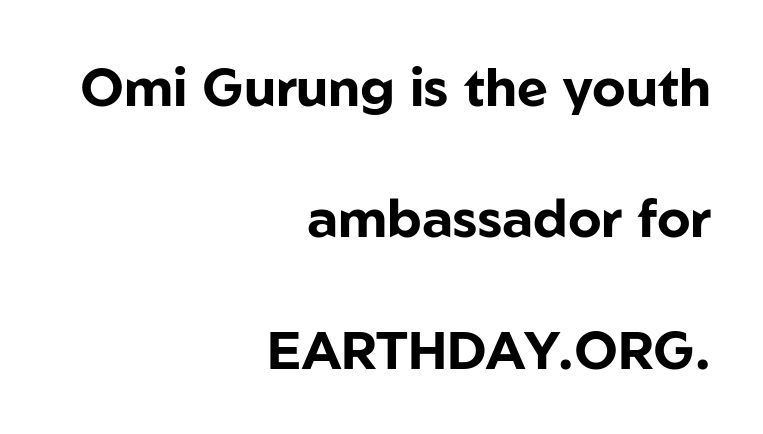
Q: Is the text bold? A: Yes.
Q: Is the text italic (slanted)? A: No, it is upright.
Q: Is the typeface a serif or a sans-serif typeface? A: Sans-serif.
Q: Is the text underlined? A: No.
Q: How is the paragraph aligned? A: Right-aligned.
Q: Is the spacing between letters normal or unusually wide? A: Normal.
Q: Is the spacing between lines tight, normal or loose? A: Loose.
Q: Width (condensed, normal, or wide)? A: Normal.
Q: Stroke contrast? A: Low.
Q: x-height? A: Medium.
Q: Monospaced? A: No.
